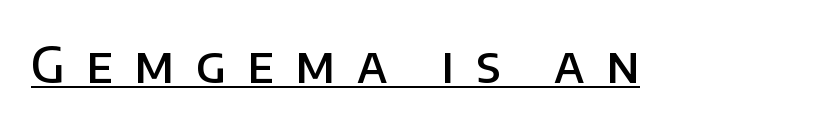
The image shows 50 px semibold sans-serif type, upright; set unusually wide letter spacing (+0.42 em), underlined; low stroke contrast and a large x-height.
